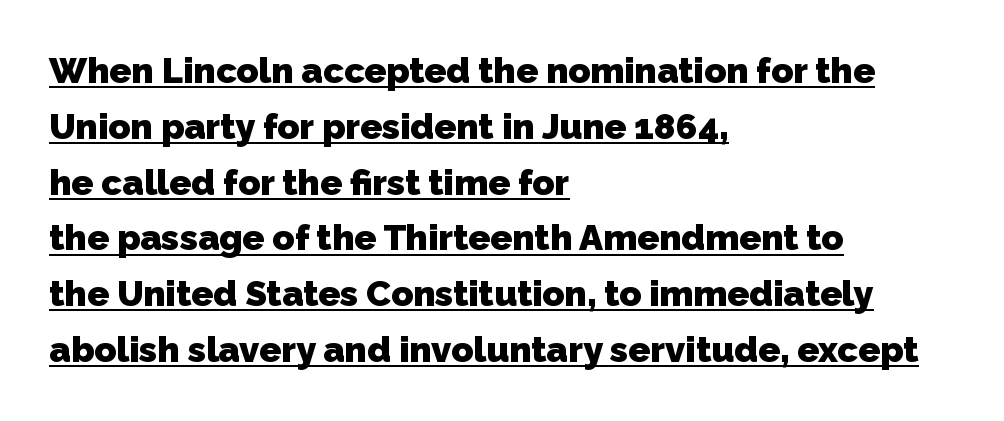
{"serif": "no", "bold": "yes", "weight": "heavy", "width": "normal", "stroke_contrast": "low", "x_height": "medium", "monospaced": "no", "underline": "yes", "align": "left", "line_spacing": "normal", "line_spacing_ratio": 1.55, "letter_spacing": "normal", "letter_spacing_em": 0.0, "glyph_px": 36}
